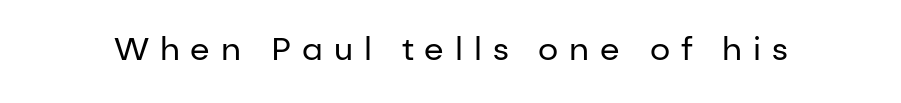
Q: Is the text bold? A: No.
Q: Is the text italic (slanted)? A: No, it is upright.
Q: Is the typeface a serif or a sans-serif typeface? A: Sans-serif.
Q: Is the text underlined? A: No.
Q: Is the spacing between letters normal or unusually wide? A: Unusually wide.
Q: Width (condensed, normal, or wide)? A: Normal.
Q: Stroke contrast? A: Low.
Q: x-height? A: Medium.
Q: Monospaced? A: No.
